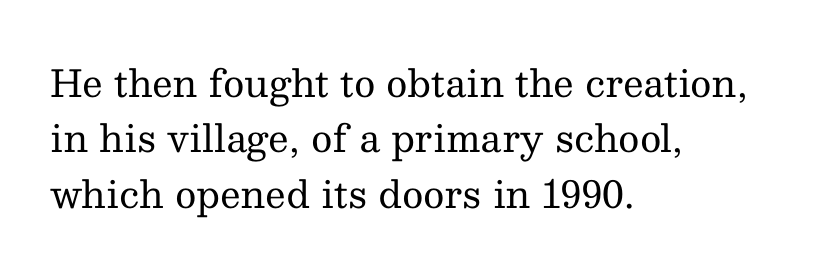
{"serif": "yes", "italic": "no", "bold": "no", "weight": "regular", "width": "normal", "stroke_contrast": "medium", "x_height": "medium", "monospaced": "no", "underline": "no", "align": "left", "line_spacing": "normal", "line_spacing_ratio": 1.5, "letter_spacing": "normal", "letter_spacing_em": 0.0, "glyph_px": 37}
